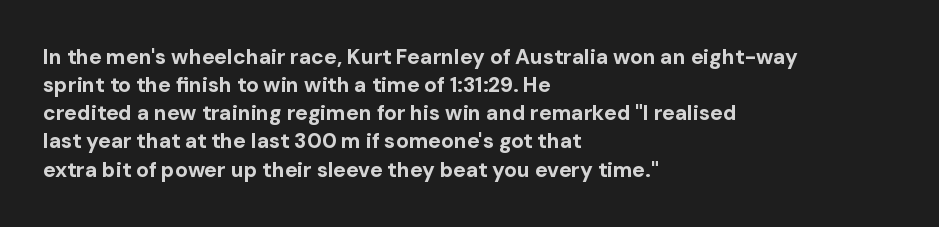
Anything drawn beneath the words? Only blank space. Evenly set lines give the paragraph a standard silhouette. In CSS terms this would be text-align: left. The font's upright variant was chosen for this text. Strokes here are thick enough to call this a true bold.
